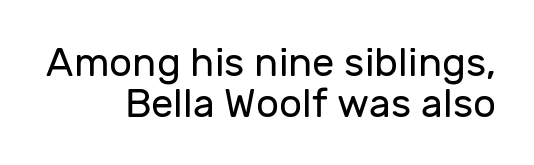
The image shows 40 px regular-weight sans-serif type, upright; set right-aligned, tight line spacing (1.02x), normal letter spacing, not underlined; low stroke contrast and a medium x-height.
